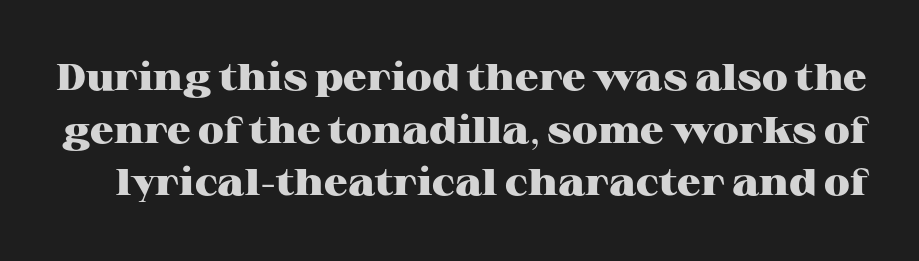
{"serif": "yes", "italic": "no", "bold": "yes", "weight": "heavy", "width": "wide", "stroke_contrast": "high", "x_height": "medium", "monospaced": "no", "underline": "no", "line_spacing": "normal", "line_spacing_ratio": 1.42, "letter_spacing": "normal", "letter_spacing_em": 0.0, "glyph_px": 37}
